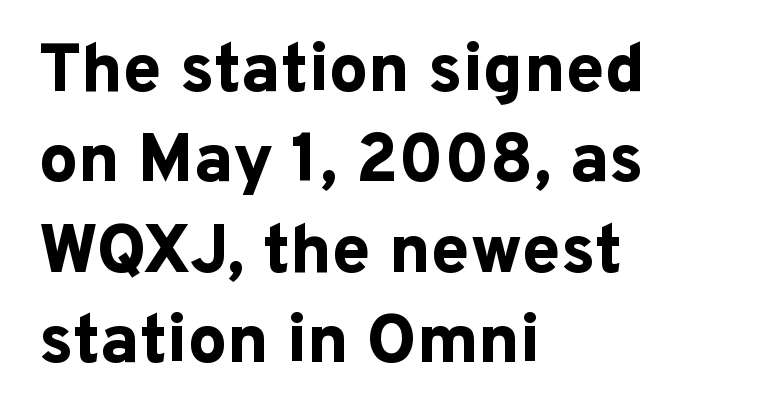
The rendering anchors every line to the left-hand side. The typeface chosen for these lines omits serifs. What stands out about the letter spacing? Nothing — it is the standard amount. Every character sits straight up, as roman type does. Each new line begins a customary step beneath the previous one.
